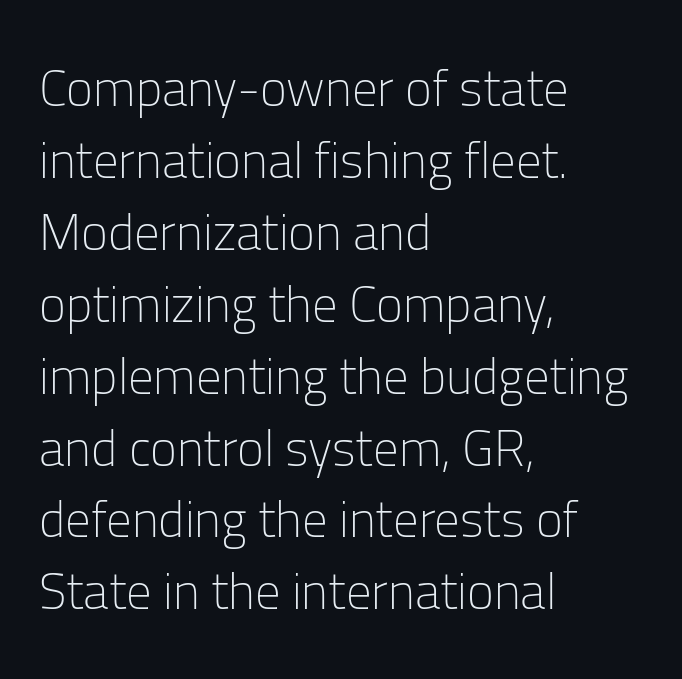
{"serif": "no", "italic": "no", "bold": "no", "weight": "light", "width": "normal", "stroke_contrast": "low", "x_height": "medium", "monospaced": "no", "underline": "no", "align": "left", "line_spacing": "normal", "line_spacing_ratio": 1.41, "letter_spacing": "normal", "letter_spacing_em": 0.0, "glyph_px": 51}
